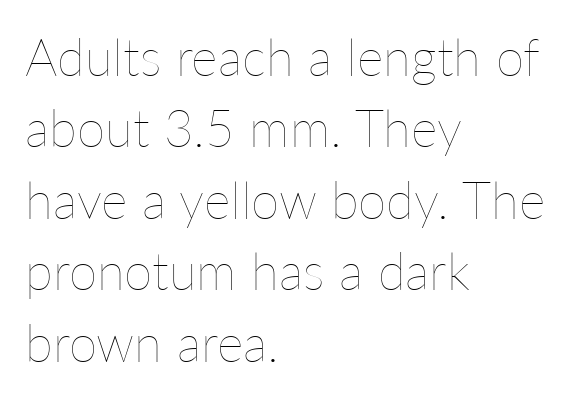
{"italic": "no", "bold": "no", "weight": "thin", "width": "normal", "stroke_contrast": "low", "x_height": "medium", "monospaced": "no", "underline": "no", "align": "left", "line_spacing": "normal", "line_spacing_ratio": 1.4, "letter_spacing": "normal", "letter_spacing_em": 0.0, "glyph_px": 51}
